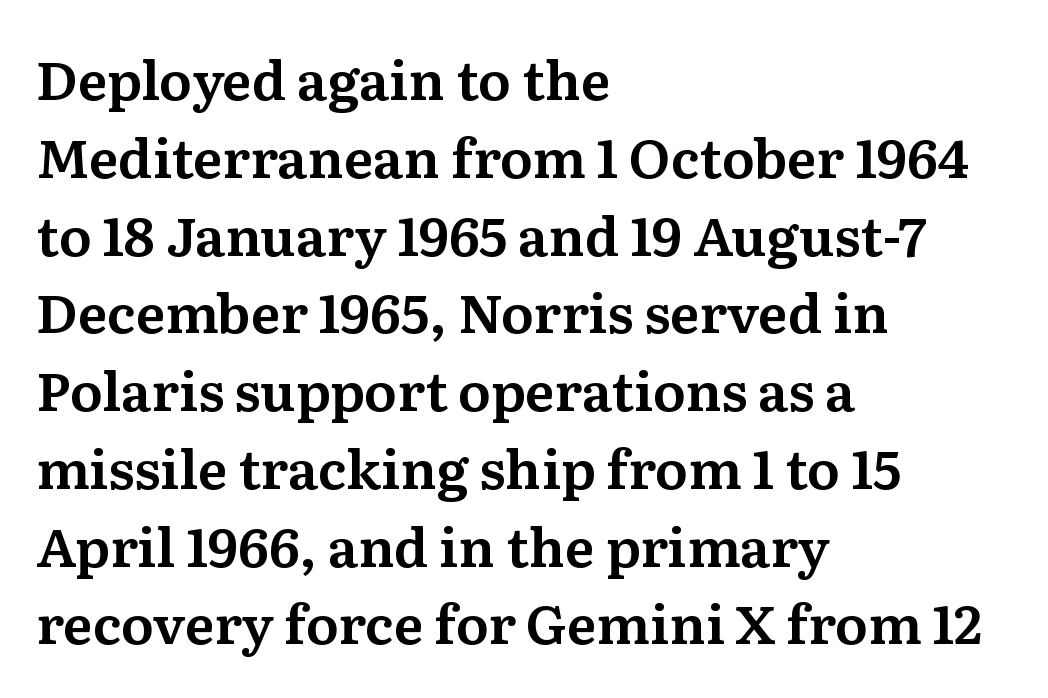
Q: Is the text italic (slanted)? A: No, it is upright.
Q: Is the typeface a serif or a sans-serif typeface? A: Serif.
Q: Is the text underlined? A: No.
Q: How is the paragraph aligned? A: Left-aligned.
Q: Is the spacing between letters normal or unusually wide? A: Normal.
Q: Is the spacing between lines tight, normal or loose? A: Normal.
Q: Width (condensed, normal, or wide)? A: Normal.
Q: Stroke contrast? A: Medium.
Q: x-height? A: Medium.
Q: Monospaced? A: No.
